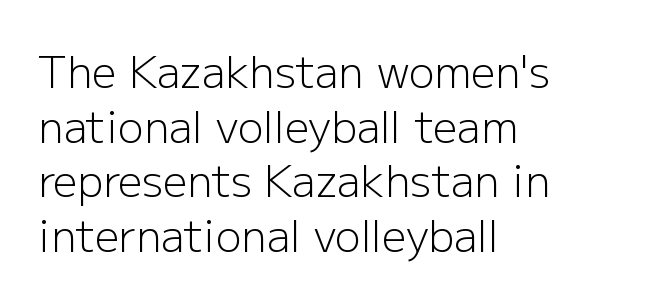
The image shows 43 px light sans-serif type, upright; set left-aligned, normal line spacing (1.27x), normal letter spacing, not underlined; low stroke contrast and a medium x-height.
